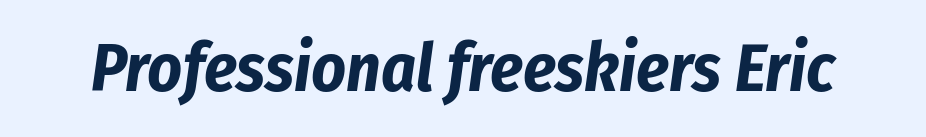
Unmarked baselines from the first word to the last. A typesetter would call this zero additional tracking. The rendering uses natural spacing where letterforms have individual widths. Notice how the stems are inclined rather than vertical — that's the hallmark of italics.
